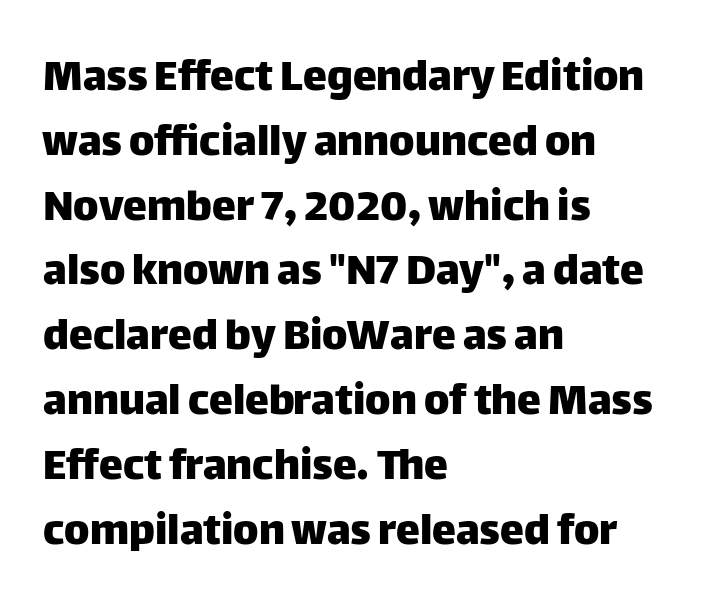
Q: Is the text italic (slanted)? A: No, it is upright.
Q: Is the typeface a serif or a sans-serif typeface? A: Sans-serif.
Q: Is the text underlined? A: No.
Q: How is the paragraph aligned? A: Left-aligned.
Q: Is the spacing between letters normal or unusually wide? A: Normal.
Q: Is the spacing between lines tight, normal or loose? A: Normal.
Q: Width (condensed, normal, or wide)? A: Normal.
Q: Stroke contrast? A: Low.
Q: x-height? A: Large.
Q: Monospaced? A: No.
